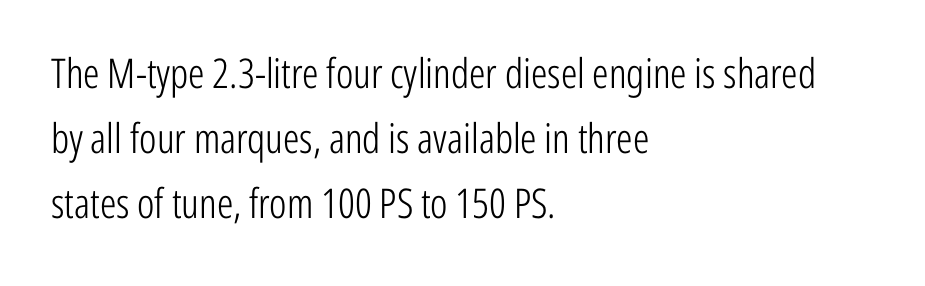
Here the designer chose a conventional face with non-uniform glyph widths. Is this a sans? Yes — the strokes have no serifs. In CSS terms this would be text-align: left. Students, observe: this is what conventionally led text looks like.
